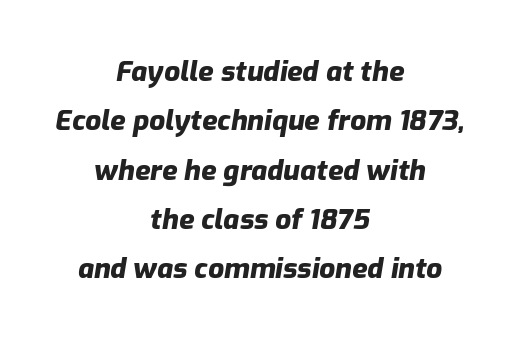
{"italic": "yes", "lean": "right", "slant_degrees": 9, "bold": "yes", "weight": "heavy", "width": "normal", "stroke_contrast": "low", "x_height": "medium", "monospaced": "no", "underline": "no", "align": "center", "line_spacing_ratio": 1.76, "letter_spacing": "normal", "letter_spacing_em": 0.0, "glyph_px": 28}
